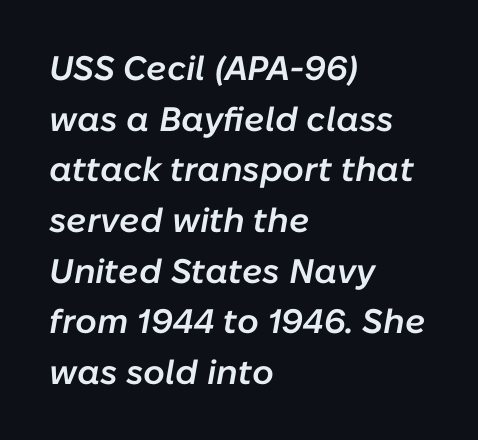
Q: Is the text bold? A: Semi-bold.
Q: Is the text italic (slanted)? A: Yes, it leans right by about 10 degrees.
Q: Is the text underlined? A: No.
Q: How is the paragraph aligned? A: Left-aligned.
Q: Is the spacing between letters normal or unusually wide? A: Normal.
Q: Is the spacing between lines tight, normal or loose? A: Normal.
Q: Width (condensed, normal, or wide)? A: Normal.
Q: Stroke contrast? A: Low.
Q: x-height? A: Medium.
Q: Monospaced? A: No.
